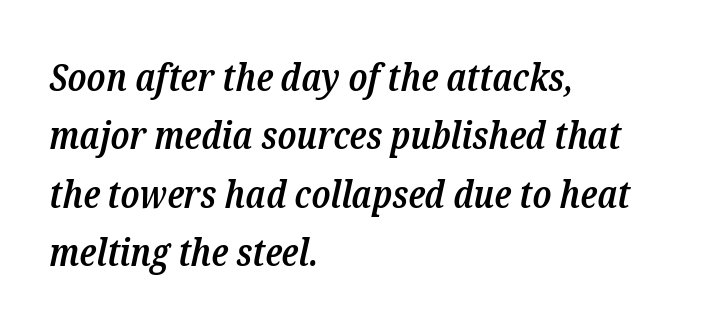
Q: Is the text bold? A: Semi-bold.
Q: Is the text italic (slanted)? A: Yes, it leans right by about 12 degrees.
Q: Is the typeface a serif or a sans-serif typeface? A: Serif.
Q: Is the text underlined? A: No.
Q: How is the paragraph aligned? A: Left-aligned.
Q: Is the spacing between letters normal or unusually wide? A: Normal.
Q: Is the spacing between lines tight, normal or loose? A: Normal.
Q: Width (condensed, normal, or wide)? A: Condensed.
Q: Stroke contrast? A: Low.
Q: x-height? A: Medium.
Q: Monospaced? A: No.
